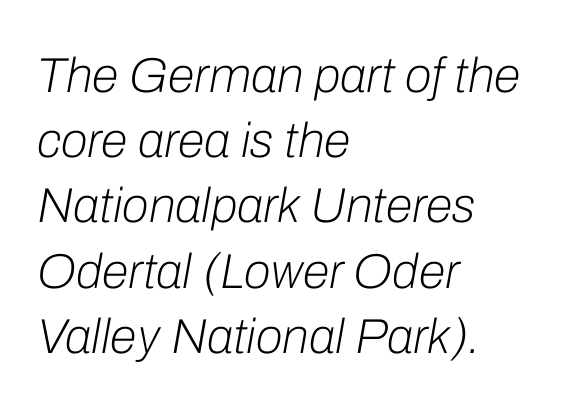
The image shows 49 px light type, italic (leaning right); set left-aligned, normal line spacing (1.33x), normal letter spacing, not underlined; low stroke contrast and a medium x-height.
